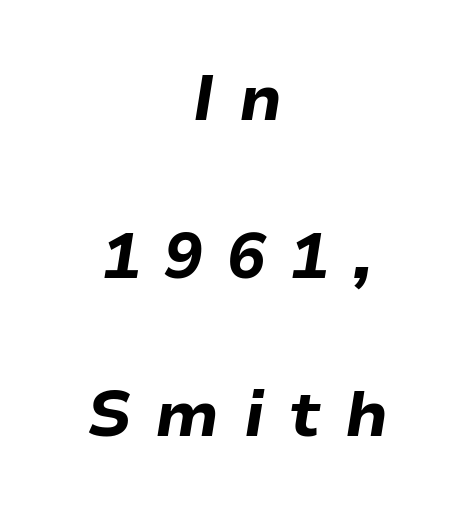
I'd describe the lettering as bold — thick and assertive. A typesetter would call this leading open, well beyond the default. The gap between lines stays unmarked. Is the type slanted? Yes — the strokes lean at a clear angle. You could not count columns in this text — the font is proportionally spaced. Layout note: lines centered.
